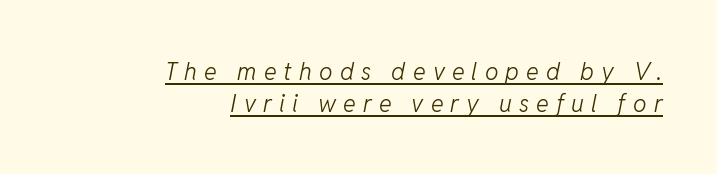
Every row of glyphs terminates at an identical x-position on the right. Bold? No — there's no thickening of the strokes. When letters slant like this, we call the style italic. Every word sits above its own underline.
